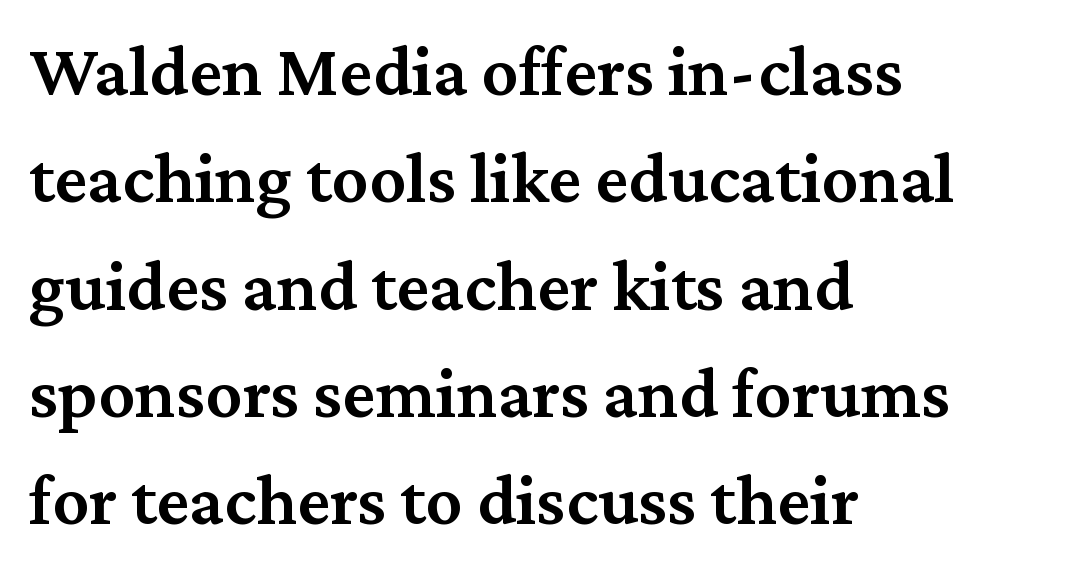
Q: Is the text bold? A: Semi-bold.
Q: Is the text italic (slanted)? A: No, it is upright.
Q: Is the typeface a serif or a sans-serif typeface? A: Serif.
Q: Is the text underlined? A: No.
Q: How is the paragraph aligned? A: Left-aligned.
Q: Is the spacing between letters normal or unusually wide? A: Normal.
Q: Is the spacing between lines tight, normal or loose? A: Normal.
Q: Width (condensed, normal, or wide)? A: Normal.
Q: Stroke contrast? A: Medium.
Q: x-height? A: Medium.
Q: Monospaced? A: No.
